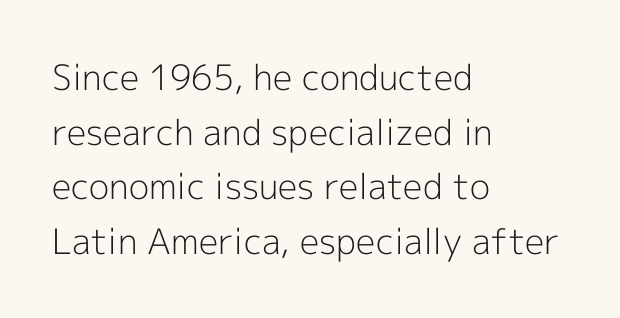
{"serif": "no", "italic": "no", "bold": "no", "weight": "light", "width": "normal", "x_height": "medium", "monospaced": "no", "underline": "no", "align": "left", "line_spacing": "normal", "line_spacing_ratio": 1.56, "letter_spacing": "normal", "letter_spacing_em": 0.0, "glyph_px": 35}
